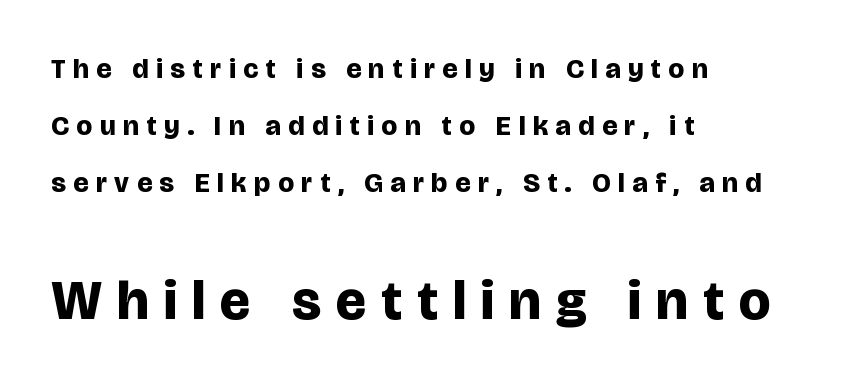
Q: Is the text bold? A: Yes.
Q: Is the text italic (slanted)? A: No, it is upright.
Q: Is the typeface a serif or a sans-serif typeface? A: Sans-serif.
Q: Is the text underlined? A: No.
Q: How is the paragraph aligned? A: Left-aligned.
Q: Is the spacing between letters normal or unusually wide? A: Unusually wide.
Q: Is the spacing between lines tight, normal or loose? A: Loose.
Q: Which block of text is set in a larger size, the first (top) or the second (bottom)? A: The second (bottom) one.
Q: Width (condensed, normal, or wide)? A: Normal.
Q: Stroke contrast? A: Low.
Q: x-height? A: Large.
Q: Monospaced? A: No.
